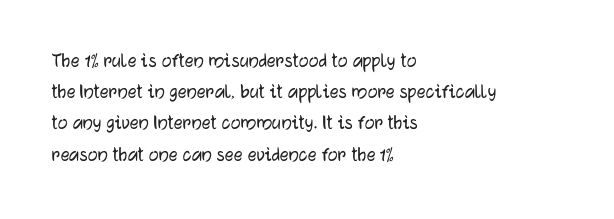
Q: Is the text italic (slanted)? A: No, it is upright.
Q: Is the text underlined? A: No.
Q: How is the paragraph aligned? A: Left-aligned.
Q: Is the spacing between letters normal or unusually wide? A: Normal.
Q: Is the spacing between lines tight, normal or loose? A: Normal.
